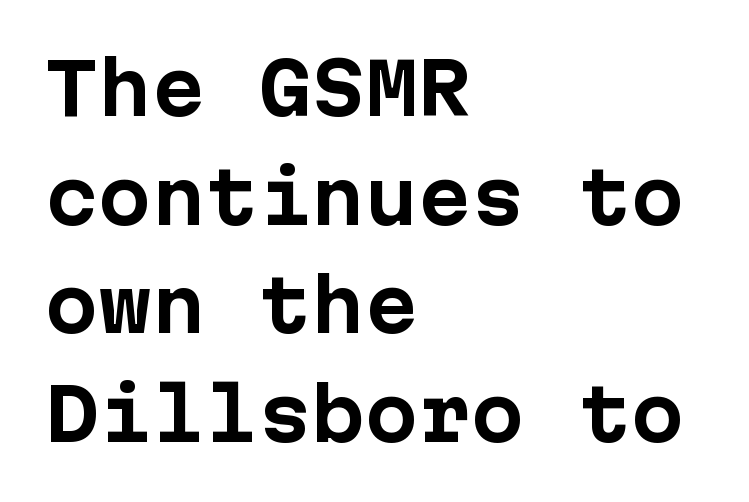
The image shows 71 px bold sans-serif type, upright; set left-aligned, normal line spacing (1.53x), normal letter spacing, not underlined; low stroke contrast and a medium x-height.
